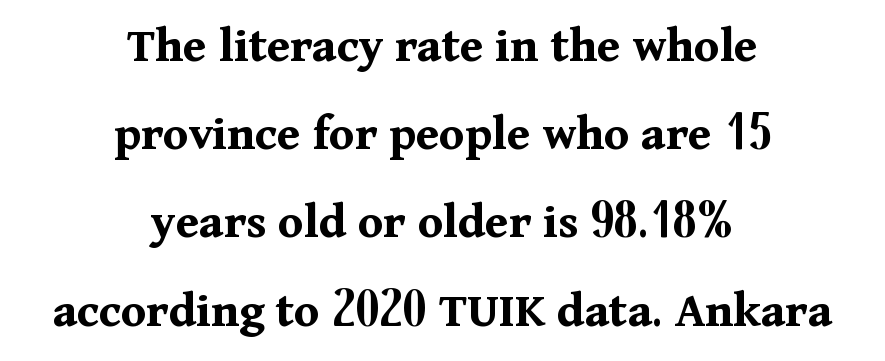
Decoration check: the copy has no underline. Style check: upright. No extra tracking has been applied to these lines. You'd pick this weight for a headline — it's a proper bold. Note the varied advance widths — an 'i' is clearly narrower than an 'm'. Yep, those are serifs on the letters.
